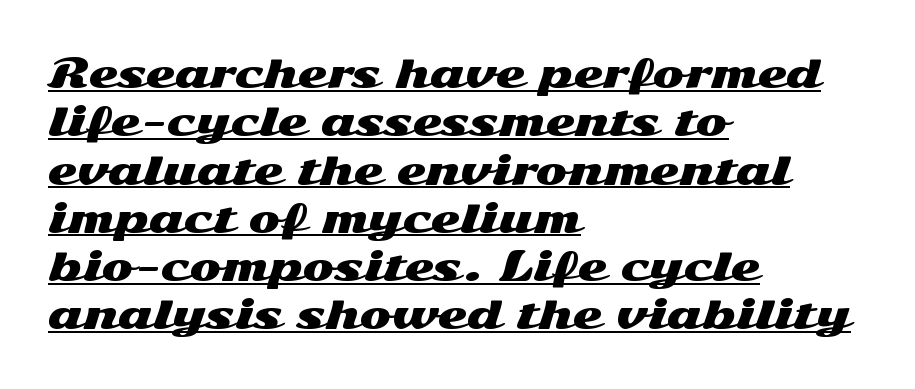
Q: Is the text italic (slanted)? A: Yes.
Q: Is the typeface a serif or a sans-serif typeface? A: Sans-serif.
Q: Is the text underlined? A: Yes.
Q: How is the paragraph aligned? A: Left-aligned.
Q: Is the spacing between letters normal or unusually wide? A: Normal.
Q: Is the spacing between lines tight, normal or loose? A: Normal.
Q: Width (condensed, normal, or wide)? A: Wide.
Q: Stroke contrast? A: Medium.
Q: x-height? A: Medium.
Q: Monospaced? A: No.
